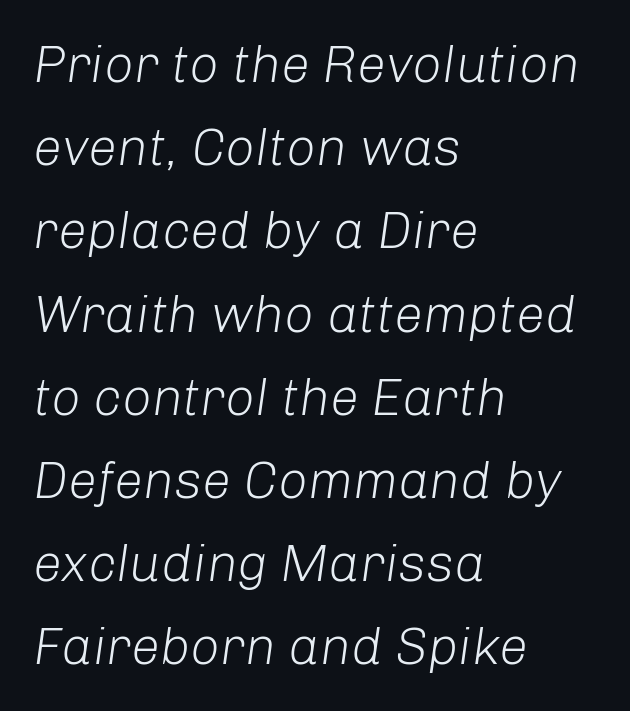
Compared with a typical body face, this is equally light or lighter still. Line beginnings align vertically; line endings do not. Here the designer chose a conventional face with non-uniform glyph widths. The font's italic variant was chosen for this text. Bare-footed words on every line. Tracking value appears to be zero — textbook default spacing.
